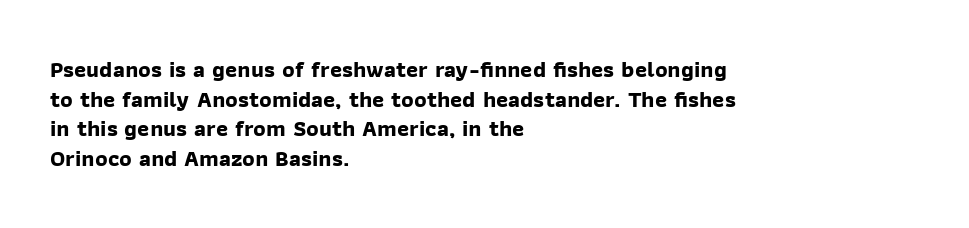
Q: Is the text bold? A: Yes.
Q: Is the text underlined? A: No.
Q: How is the paragraph aligned? A: Left-aligned.
Q: Is the spacing between letters normal or unusually wide? A: Normal.
Q: Is the spacing between lines tight, normal or loose? A: Normal.
